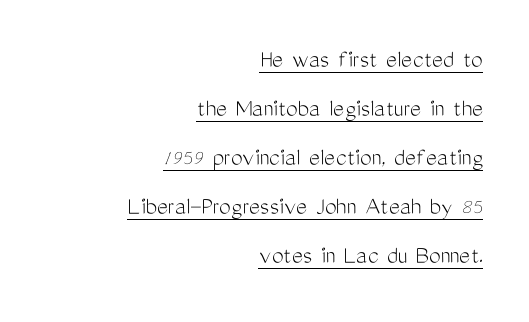
It's the straight-up-and-down kind of type. Tracking here is standard; glyphs follow each other at the usual distance. Stroke thickness stays within the range of a standard reading face or lighter. Like a heading marked for emphasis, these lines bear an underscore. A student would call this right alignment; a typographer would say flush right, rag left.
